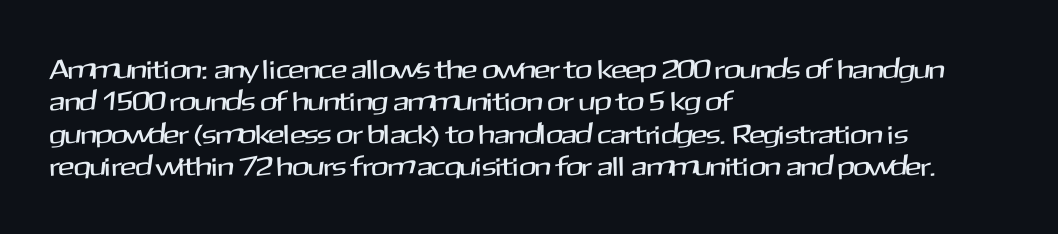
Designer's note — italics off, roman on. The specimen omits any rule beneath the text block's lines. No extra tracking has been applied to these lines. Each line starts at the same left margin while the right side varies.
